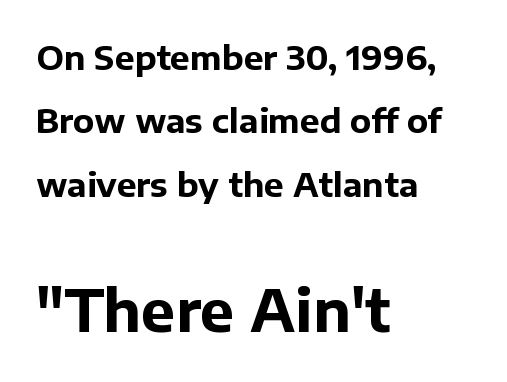
Caption: standard tracking, unaltered. You could fit nearly another row in the gap between these rows. Typesetter's note — lower block bumped up in size, upper block left smaller. The face used here has the dense, thick strokes of a bold.
